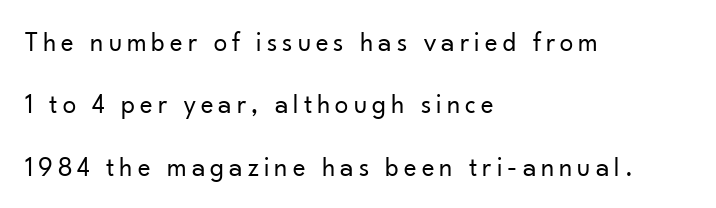
Q: Is the text bold? A: No.
Q: Is the text italic (slanted)? A: No, it is upright.
Q: Is the text underlined? A: No.
Q: How is the paragraph aligned? A: Left-aligned.
Q: Is the spacing between lines tight, normal or loose? A: Loose.
